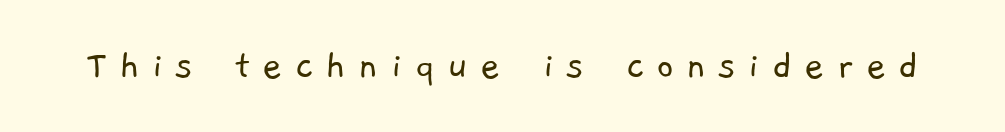
A typesetter would call this proportional, since set widths differ per character. No word sits above an underline. Regarding serifs, this sample does without them. Does extra space separate the letters? Yes, quite a lot of it.
